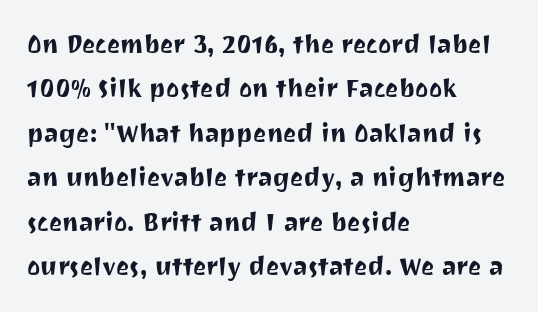
These lines were composed using upright roman letters. Bare-footed words on every line. Each word holds together tightly as a unit, with standard inter-letter gaps. Layout note: lines flush left.
